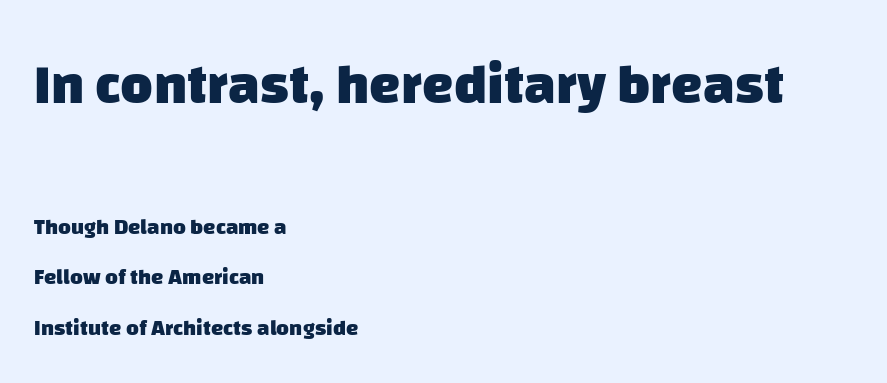
{"serif": "no", "bold": "yes", "weight": "heavy", "width": "normal", "stroke_contrast": "low", "x_height": "large", "monospaced": "no", "underline": "no", "align": "left", "line_spacing": "loose", "line_spacing_ratio": 2.29, "letter_spacing": "normal", "letter_spacing_em": 0.0, "larger_block": "first", "size_ratio": 2.55, "glyph_px": 56}
